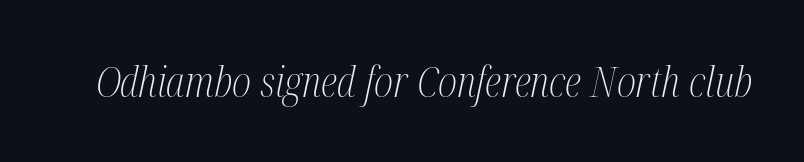
Q: Is the text bold? A: No.
Q: Is the text italic (slanted)? A: Yes, it leans right by about 12 degrees.
Q: Is the typeface a serif or a sans-serif typeface? A: Serif.
Q: Is the text underlined? A: No.
Q: Is the spacing between letters normal or unusually wide? A: Normal.
Q: Width (condensed, normal, or wide)? A: Condensed.
Q: Stroke contrast? A: Medium.
Q: x-height? A: Medium.
Q: Monospaced? A: No.
